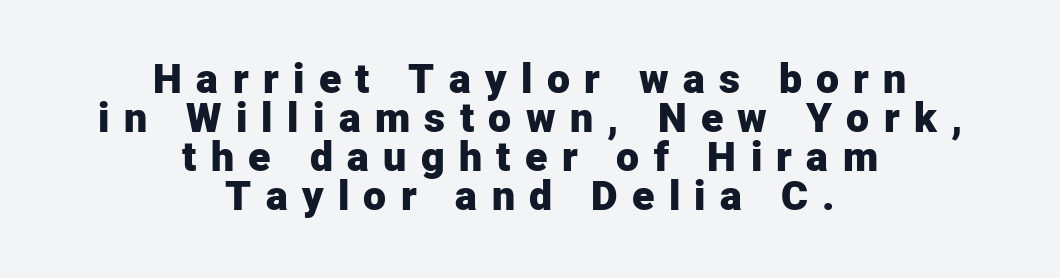
{"serif": "no", "italic": "no", "bold": "yes", "weight": "heavy", "width": "normal", "stroke_contrast": "low", "x_height": "medium", "monospaced": "no", "underline": "no", "align": "center", "line_spacing": "tight", "line_spacing_ratio": 0.95, "letter_spacing": "wide", "letter_spacing_em": 0.35, "glyph_px": 41}
